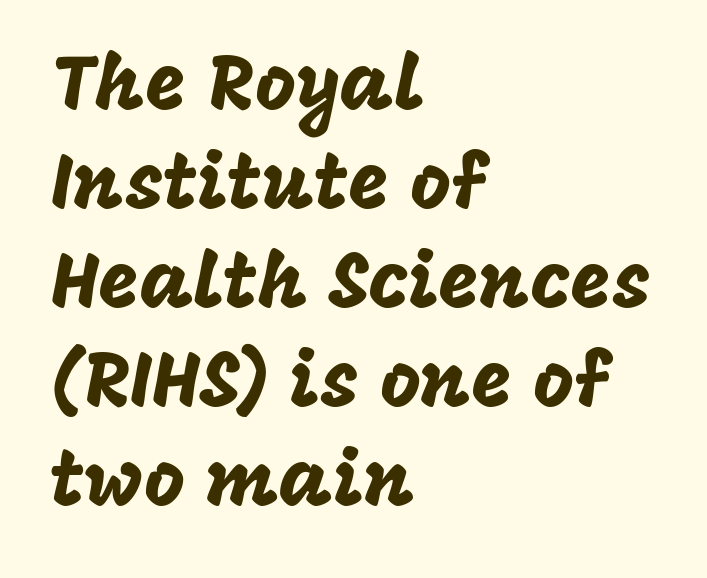
{"serif": "no", "width": "normal", "stroke_contrast": "low", "x_height": "large", "monospaced": "no", "underline": "no", "align": "left", "line_spacing": "normal", "line_spacing_ratio": 1.27, "letter_spacing": "normal", "letter_spacing_em": 0.0, "glyph_px": 78}
